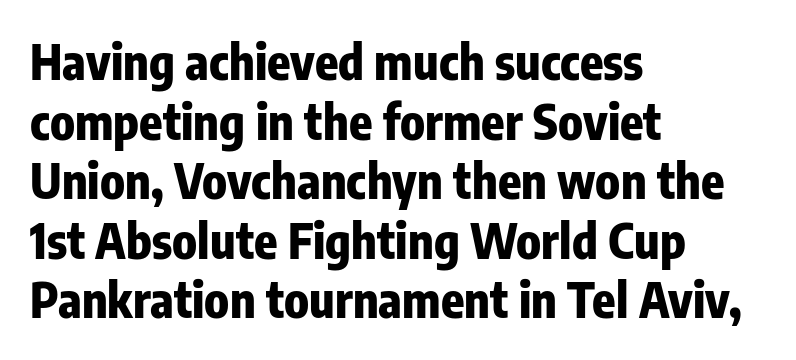
Q: Is the text bold? A: Yes.
Q: Is the text italic (slanted)? A: No, it is upright.
Q: Is the typeface a serif or a sans-serif typeface? A: Sans-serif.
Q: Is the text underlined? A: No.
Q: How is the paragraph aligned? A: Left-aligned.
Q: Is the spacing between letters normal or unusually wide? A: Normal.
Q: Width (condensed, normal, or wide)? A: Condensed.
Q: Stroke contrast? A: Low.
Q: x-height? A: Medium.
Q: Monospaced? A: No.
